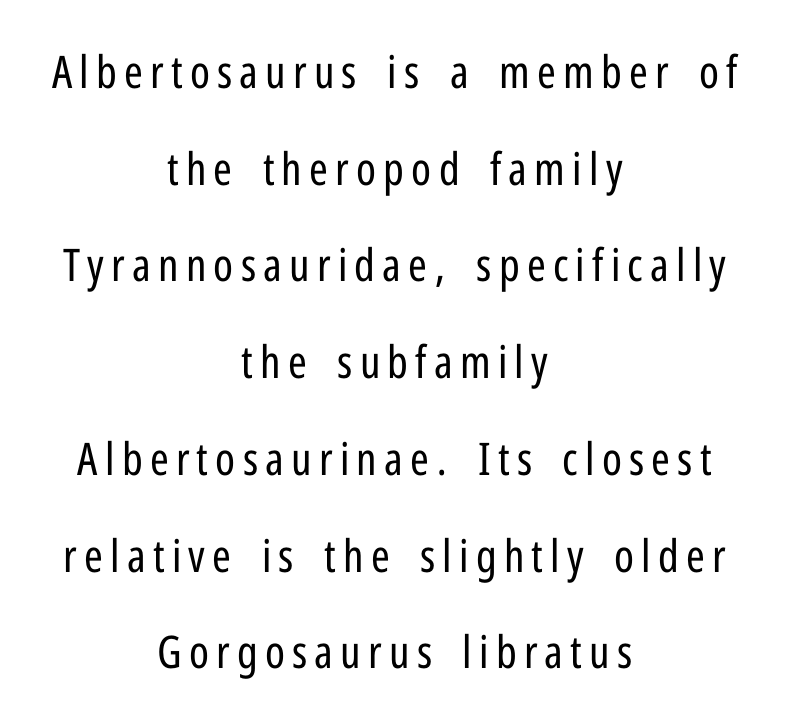
Q: Is the text bold? A: No.
Q: Is the text italic (slanted)? A: No, it is upright.
Q: Is the typeface a serif or a sans-serif typeface? A: Sans-serif.
Q: Is the text underlined? A: No.
Q: How is the paragraph aligned? A: Centered.
Q: Is the spacing between lines tight, normal or loose? A: Loose.
Q: Width (condensed, normal, or wide)? A: Condensed.
Q: Stroke contrast? A: Low.
Q: x-height? A: Medium.
Q: Monospaced? A: No.
